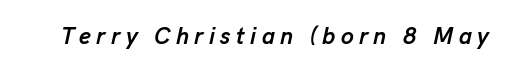
{"italic": "yes", "lean": "right", "slant_degrees": 13, "bold": "yes", "underline": "no", "letter_spacing": "wide", "letter_spacing_em": 0.24, "glyph_px": 23}
